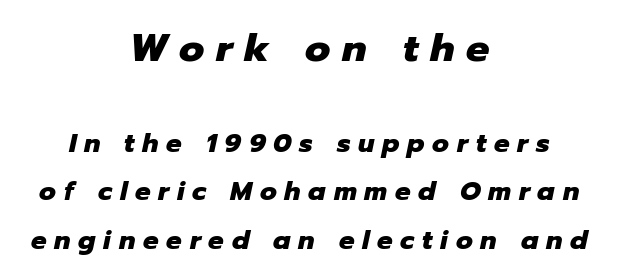
The image shows 39 px heavy type, italic (leaning right); set centered, line spacing 1.88x, unusually wide letter spacing (+0.3 em), not underlined; the first (top) block is 1.5x larger; low stroke contrast and a medium x-height.
